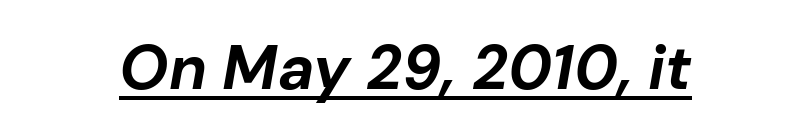
The image shows 62 px bold type, italic (leaning right); set normal letter spacing, underlined; low stroke contrast and a medium x-height.
